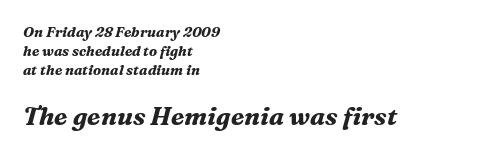
{"italic": "yes", "lean": "right", "slant_degrees": 16, "bold": "yes", "underline": "no", "align": "left", "line_spacing": "normal", "line_spacing_ratio": 1.36, "letter_spacing": "normal", "letter_spacing_em": 0.0, "larger_block": "second", "size_ratio": 1.79, "glyph_px": 25}
